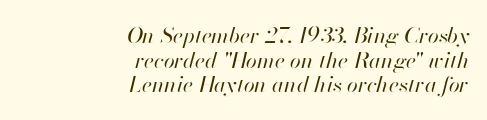
{"italic": "yes", "lean": "right", "slant_degrees": 13, "bold": "no", "underline": "no", "align": "right", "line_spacing": "tight", "line_spacing_ratio": 1.12, "letter_spacing": "normal", "letter_spacing_em": 0.0, "glyph_px": 22}
